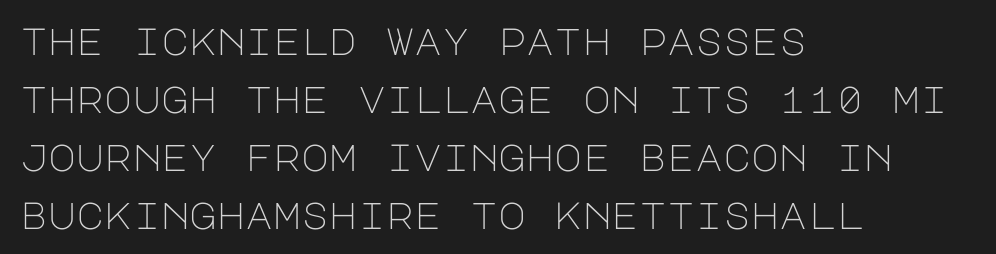
Note: no serifs on the glyphs. Letter spacing: default. The characters are drawn with everyday or finer stroke widths. Leading: standard. The baseline area is clear.
